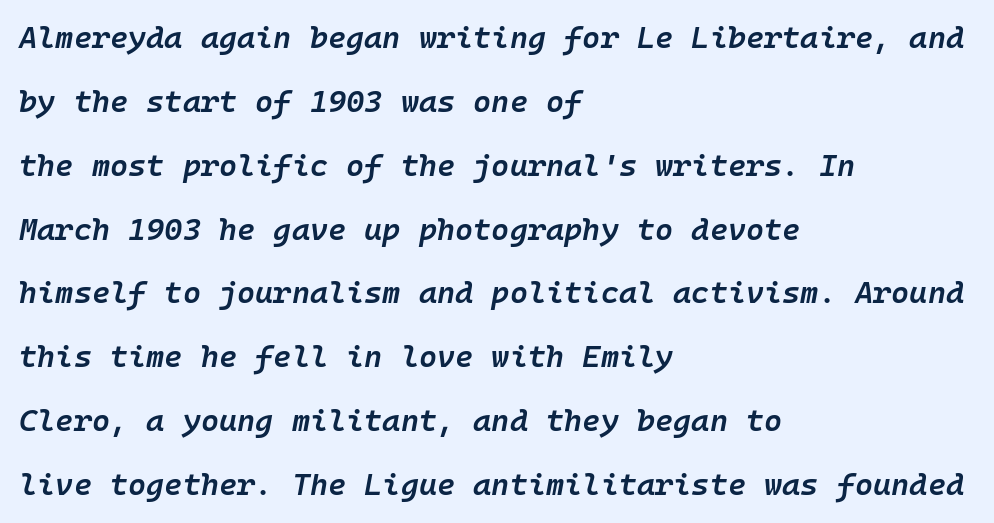
Casual observation: everything's shoved over to the left. The characters look somewhat weighty, a semibold short of true bold. The type is set solid horizontally, with unmodified tracking. Each new line begins a long way beneath the previous one. These lines are rendered in a fixed-pitch font.
